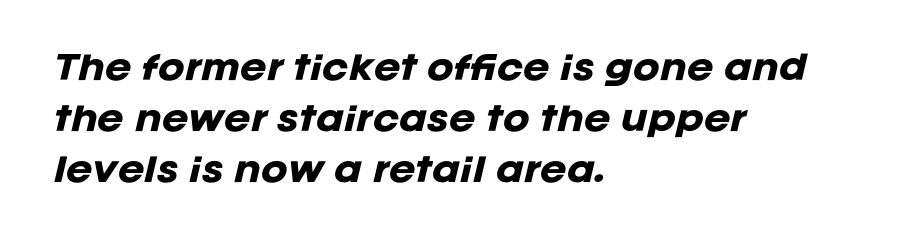
Q: Is the text bold? A: Yes.
Q: Is the text italic (slanted)? A: Yes, it leans right by about 12 degrees.
Q: Is the text underlined? A: No.
Q: How is the paragraph aligned? A: Left-aligned.
Q: Is the spacing between letters normal or unusually wide? A: Normal.
Q: Is the spacing between lines tight, normal or loose? A: Normal.
Q: Width (condensed, normal, or wide)? A: Normal.
Q: Stroke contrast? A: Low.
Q: x-height? A: Large.
Q: Monospaced? A: No.
